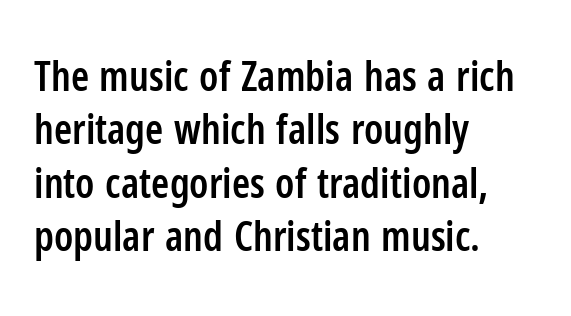
The letters stand upright; this is a roman face. The foot of each line stays bare and open. A bit beefed up — I'd call it semibold rather than bold. This block has exactly the height ordinary leading produces. Short note: letters normally spaced. This rendering employs a face without finishing strokes, i.e., a sans-serif.
